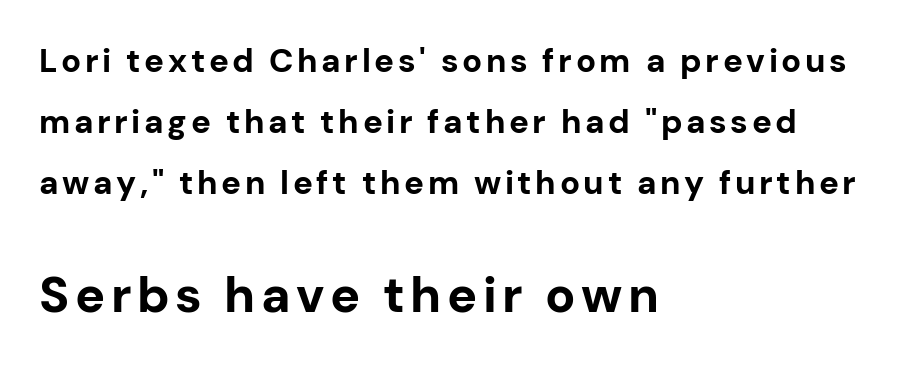
{"serif": "no", "italic": "no", "bold": "yes", "weight": "bold", "width": "normal", "stroke_contrast": "low", "x_height": "medium", "monospaced": "no", "underline": "no", "align": "left", "line_spacing_ratio": 1.85, "larger_block": "second", "size_ratio": 1.52, "glyph_px": 50}
